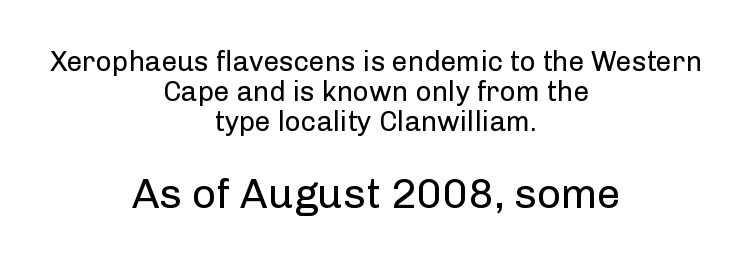
Q: Is the text bold? A: No.
Q: Is the text italic (slanted)? A: No, it is upright.
Q: Is the typeface a serif or a sans-serif typeface? A: Sans-serif.
Q: Is the text underlined? A: No.
Q: How is the paragraph aligned? A: Centered.
Q: Is the spacing between letters normal or unusually wide? A: Normal.
Q: Is the spacing between lines tight, normal or loose? A: Tight.
Q: Which block of text is set in a larger size, the first (top) or the second (bottom)? A: The second (bottom) one.
Q: Width (condensed, normal, or wide)? A: Normal.
Q: Stroke contrast? A: Low.
Q: x-height? A: Medium.
Q: Monospaced? A: No.
